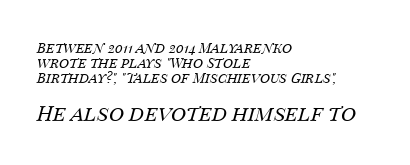
Q: Is the text bold? A: No.
Q: Is the text italic (slanted)? A: Yes, it leans right by about 14 degrees.
Q: Is the text underlined? A: No.
Q: How is the paragraph aligned? A: Left-aligned.
Q: Is the spacing between letters normal or unusually wide? A: Normal.
Q: Is the spacing between lines tight, normal or loose? A: Tight.
Q: Which block of text is set in a larger size, the first (top) or the second (bottom)? A: The second (bottom) one.
